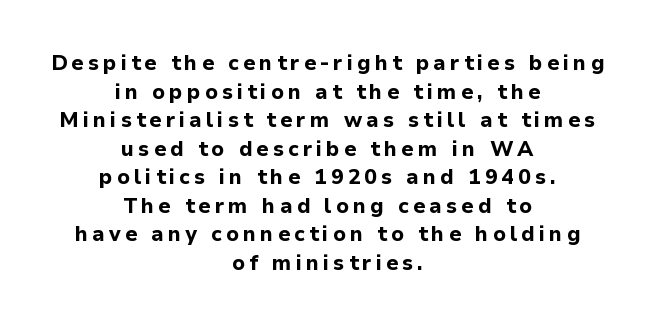
Q: Is the text bold? A: Yes.
Q: Is the text italic (slanted)? A: No, it is upright.
Q: Is the text underlined? A: No.
Q: How is the paragraph aligned? A: Centered.
Q: Is the spacing between lines tight, normal or loose? A: Normal.
